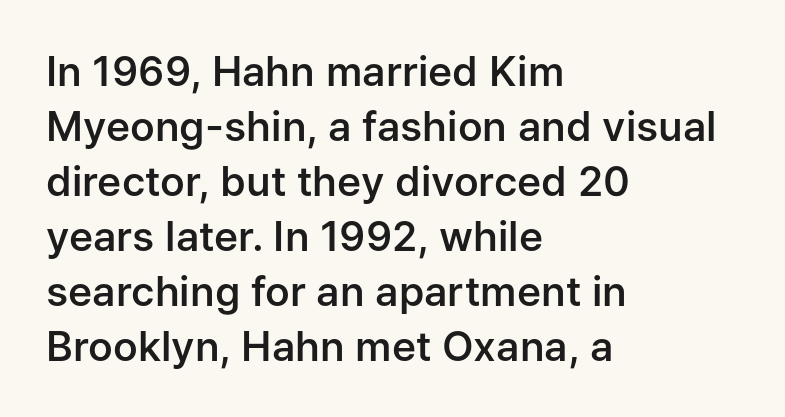
Q: Is the text bold? A: Semi-bold.
Q: Is the text italic (slanted)? A: No, it is upright.
Q: Is the typeface a serif or a sans-serif typeface? A: Sans-serif.
Q: Is the text underlined? A: No.
Q: How is the paragraph aligned? A: Left-aligned.
Q: Is the spacing between letters normal or unusually wide? A: Normal.
Q: Is the spacing between lines tight, normal or loose? A: Normal.
Q: Width (condensed, normal, or wide)? A: Normal.
Q: Stroke contrast? A: Low.
Q: x-height? A: Medium.
Q: Monospaced? A: No.
